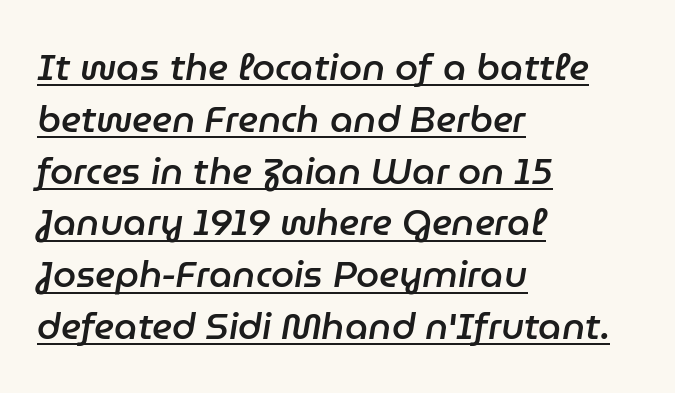
The typography opts for an oblique posture over an upright one. The letters advance in unequal steps, a hallmark of proportional type. Compared with an ordinary text face, these strokes are moderately heavier — a semibold. Visually the block forms a straight wall on the left and a jagged coastline on the right. You can see a thin bar hugging the bottom of the glyphs. What stands out about the letter spacing? Nothing — it is the standard amount.
